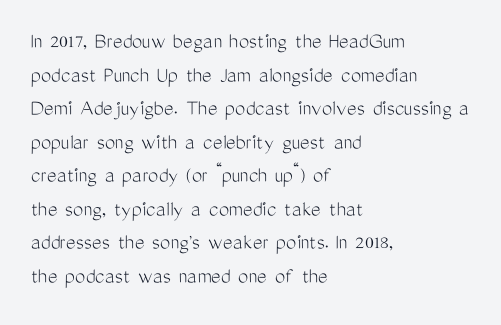
The image shows 23 px text type, upright; set left-aligned, normal line spacing (1.46x), normal letter spacing, not underlined.
